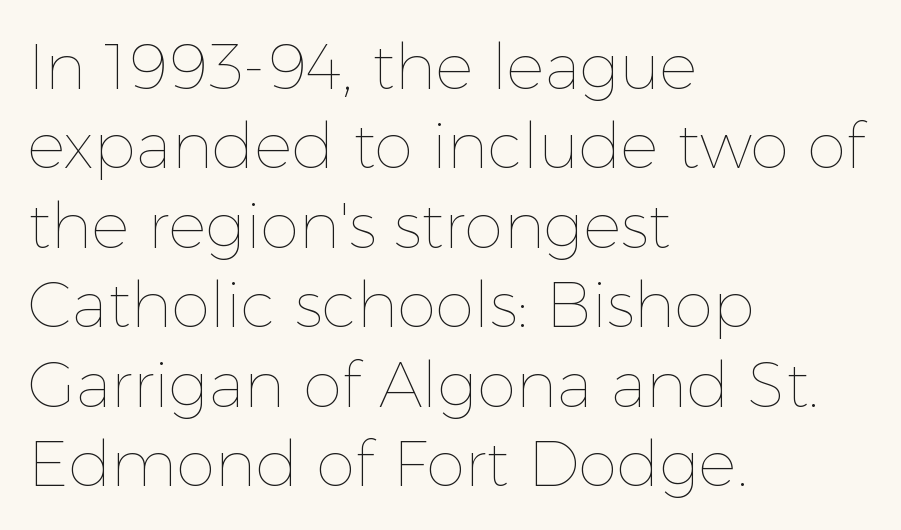
{"italic": "no", "bold": "no", "weight": "thin", "width": "normal", "x_height": "medium", "monospaced": "no", "underline": "no", "align": "left", "line_spacing": "normal", "line_spacing_ratio": 1.26, "letter_spacing": "normal", "letter_spacing_em": 0.0, "glyph_px": 63}
